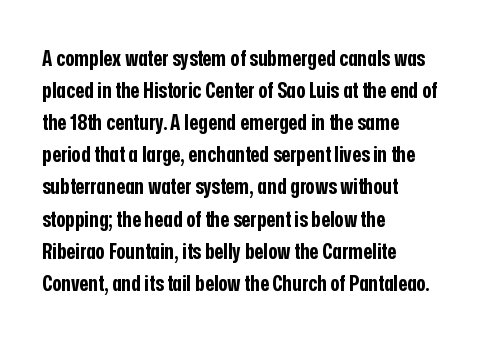
These lines were composed using upright roman letters. Bare-footed words on every line. The vertical gap from one line to the next is medium. Leftover space on each line is placed entirely after the last word. The line texture is even and compact thanks to regular tracking.
